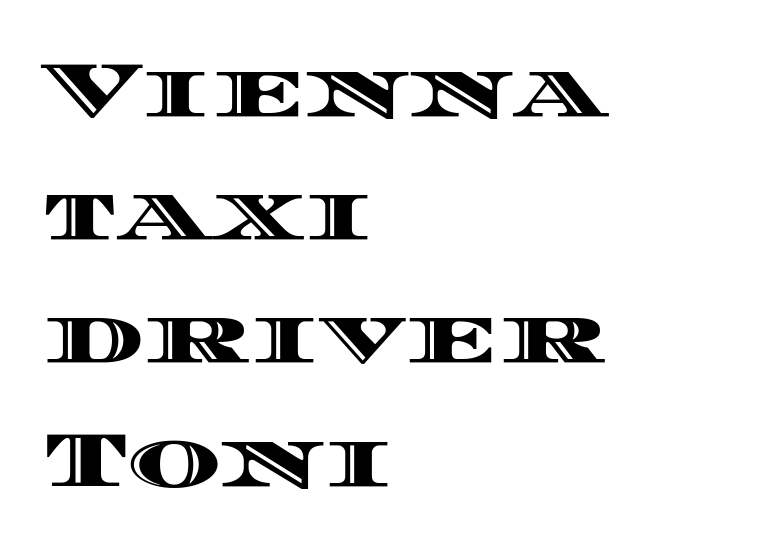
The image shows 79 px wide type, upright; set left-aligned, normal line spacing (1.56x), normal letter spacing, not underlined; a large x-height.
